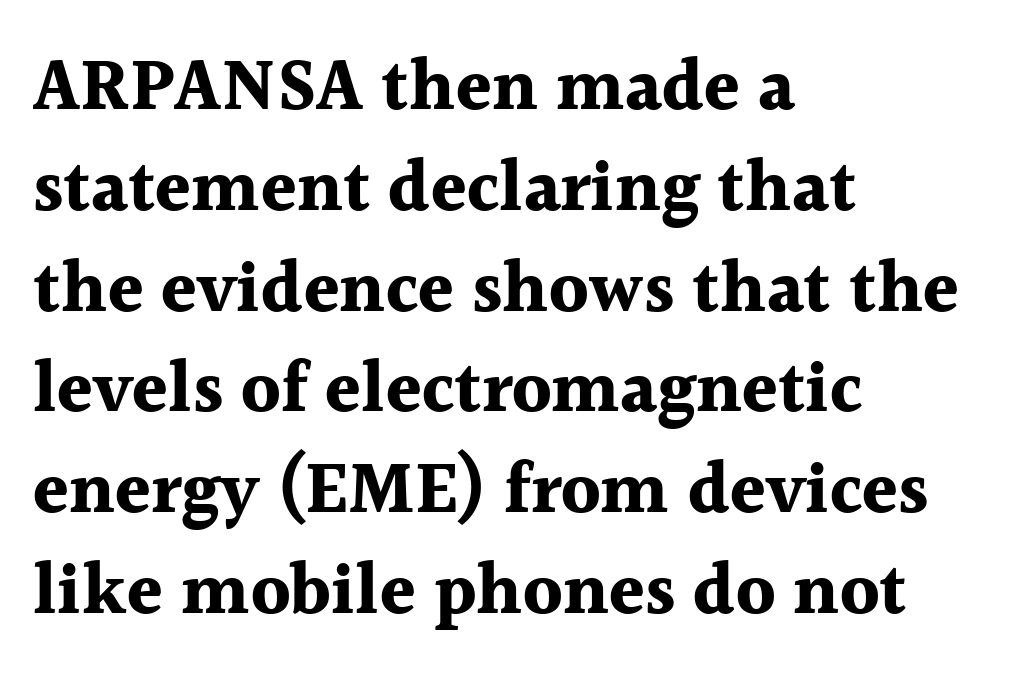
The image shows 72 px bold serif type, upright; set left-aligned, normal line spacing (1.4x), normal letter spacing, not underlined; a medium x-height.
